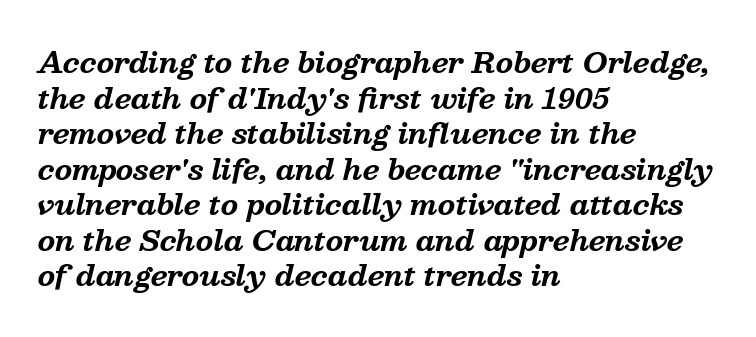
The glyphs look as if they've been sheared to an angle. Little horizontal feet cap the strokes, marking this as serif type. The letters advance in unequal steps, a hallmark of proportional type. Quick note: interline space is typical. The passage is arranged the way most books set body copy — flush left. No word sits above an underline.
